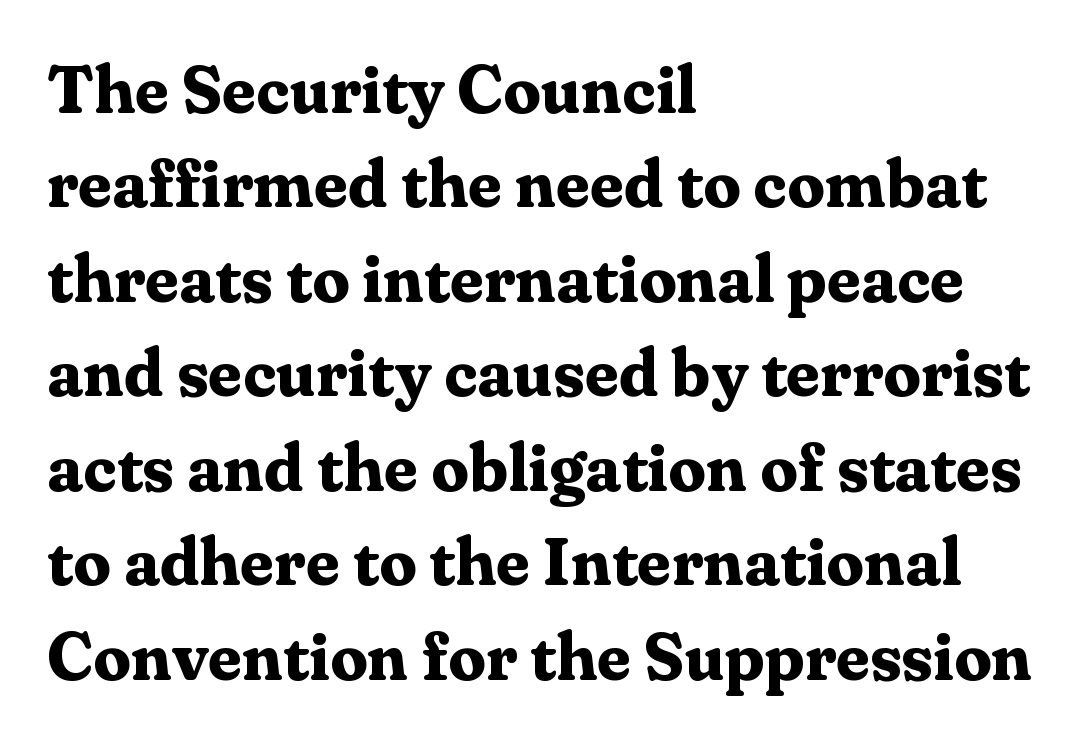
Posture: vertical. A student would call this left alignment; a typographer would say flush left, rag right. Each letter keeps its own natural width here, so spacing adapts to shape. The face used here has the dense, thick strokes of a bold.
